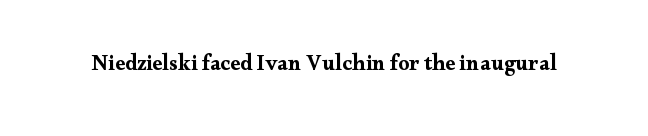
The image shows 22 px text type, upright; set normal letter spacing, not underlined.
